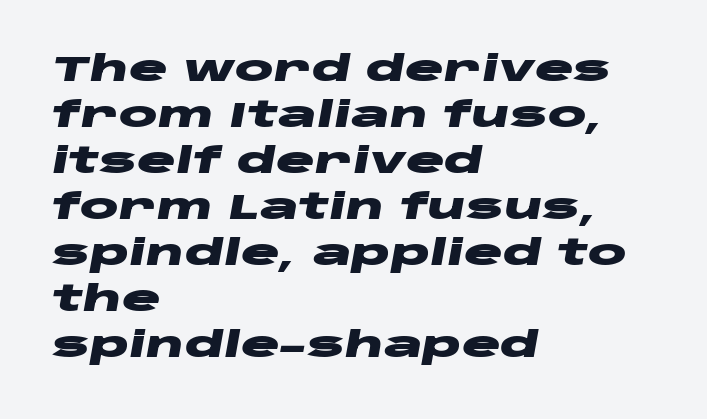
No word sits above an underline. Line starts are locked; line ends wander. The letters are slanted; this is an italic face. A typesetter would call this zero additional tracking. A typesetter would call this proportional, since set widths differ per character.
